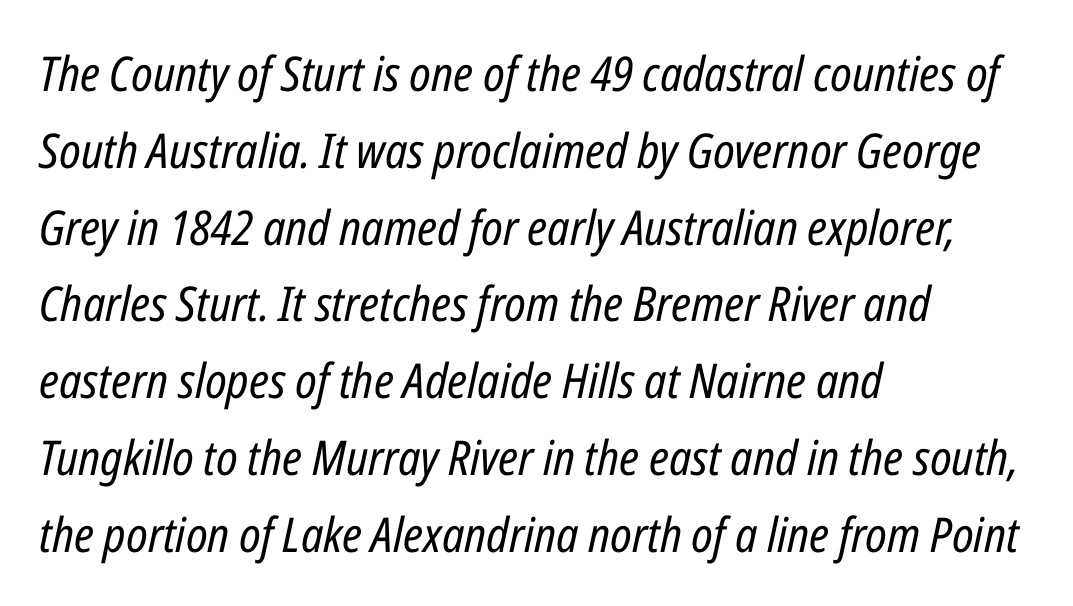
Q: Is the text bold? A: No.
Q: Is the text italic (slanted)? A: Yes, it leans right by about 12 degrees.
Q: Is the text underlined? A: No.
Q: How is the paragraph aligned? A: Left-aligned.
Q: Is the spacing between letters normal or unusually wide? A: Normal.
Q: Is the spacing between lines tight, normal or loose? A: Normal.
Q: Width (condensed, normal, or wide)? A: Condensed.
Q: Stroke contrast? A: Low.
Q: x-height? A: Medium.
Q: Monospaced? A: No.
